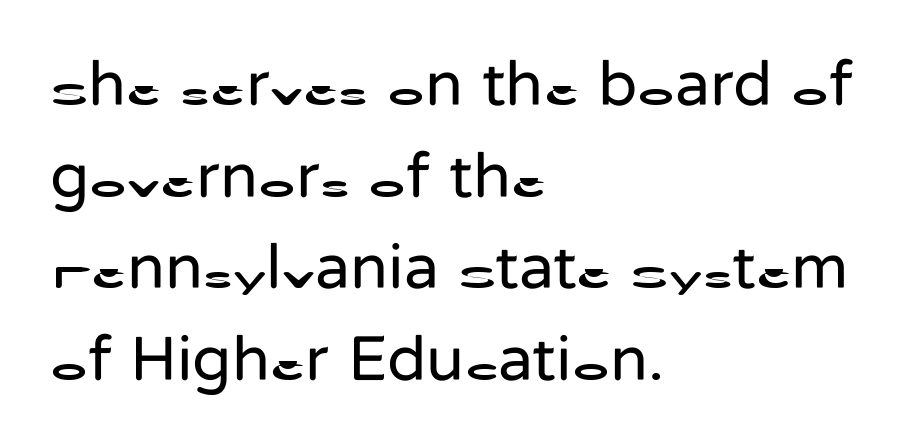
Summary of weight: not heavy and not bold. This sample uses an upright cut, with every glyph sitting square on the baseline. Students, note that the glyphs here touch the page at normal intervals. Regarding serifs, this sample does without them. The gap between lines stays unmarked.
